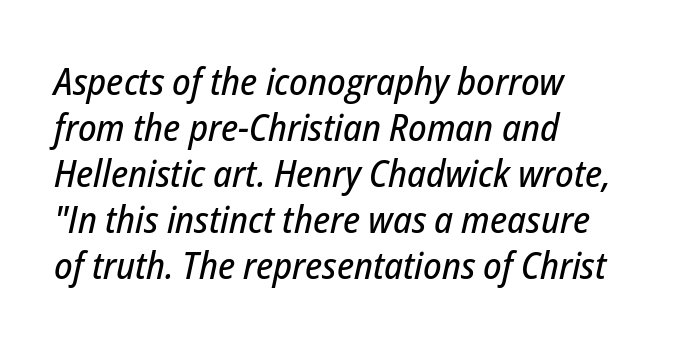
{"italic": "yes", "lean": "right", "slant_degrees": 12, "width": "condensed", "stroke_contrast": "low", "x_height": "medium", "monospaced": "no", "underline": "no", "align": "left", "line_spacing_ratio": 1.21, "letter_spacing": "normal", "letter_spacing_em": 0.0, "glyph_px": 38}
